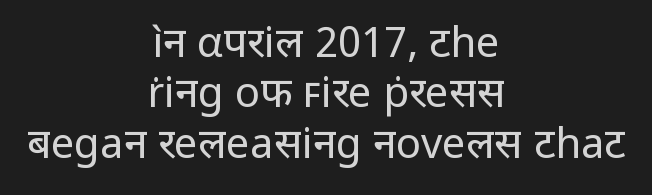
Q: Is the text bold? A: No.
Q: Is the text italic (slanted)? A: No, it is upright.
Q: Is the typeface a serif or a sans-serif typeface? A: Sans-serif.
Q: Is the text underlined? A: No.
Q: How is the paragraph aligned? A: Centered.
Q: Is the spacing between letters normal or unusually wide? A: Normal.
Q: Width (condensed, normal, or wide)? A: Normal.
Q: Stroke contrast? A: Low.
Q: x-height? A: Medium.
Q: Monospaced? A: No.
